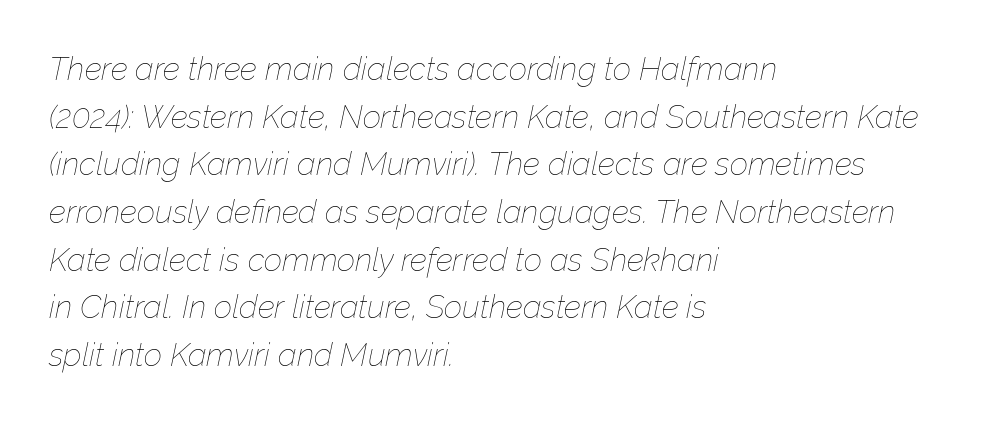
The image shows 32 px thin type, italic (leaning right); set left-aligned, normal line spacing (1.49x), normal letter spacing, not underlined; low stroke contrast and a medium x-height.
